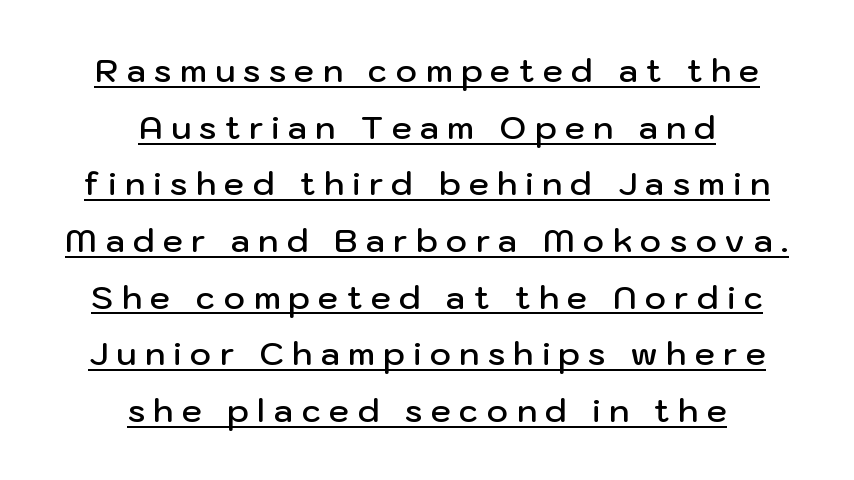
The image shows 32 px semibold sans-serif type, upright; set centered, line spacing 1.77x, unusually wide letter spacing (+0.27 em), underlined; low stroke contrast and a medium x-height.
